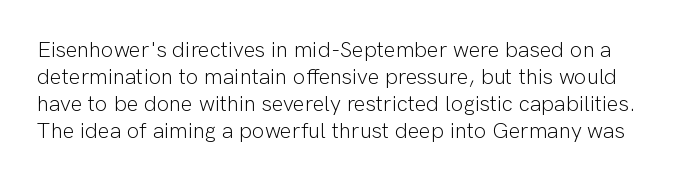
A quiet, ordinary-to-light weight characterises the typeface. A roman cut, with each character standing at attention. Default kerning and tracking; the words read as compact shapes. The string is rendered with underlining switched off.
